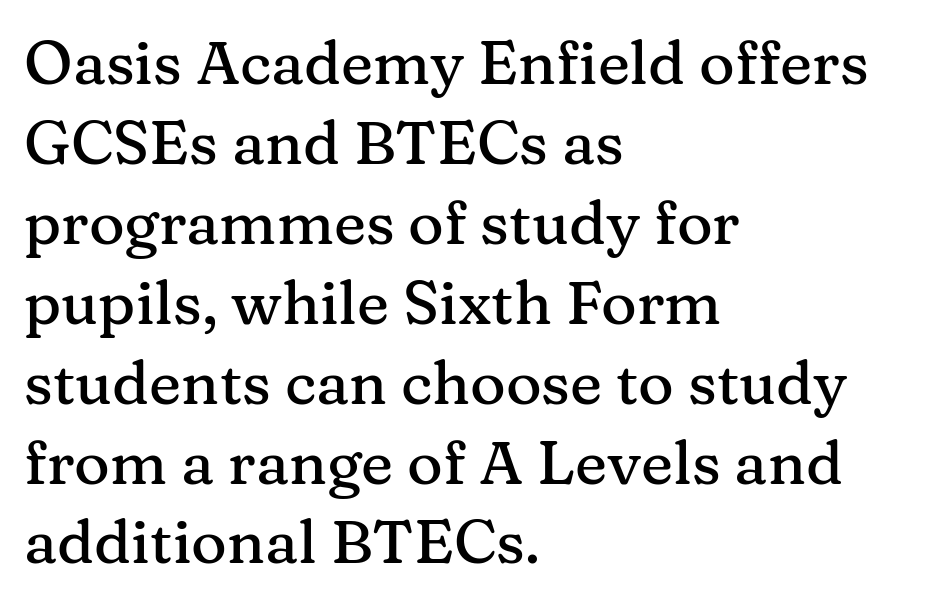
Q: Is the text italic (slanted)? A: No, it is upright.
Q: Is the typeface a serif or a sans-serif typeface? A: Serif.
Q: Is the text underlined? A: No.
Q: How is the paragraph aligned? A: Left-aligned.
Q: Is the spacing between letters normal or unusually wide? A: Normal.
Q: Is the spacing between lines tight, normal or loose? A: Normal.
Q: Width (condensed, normal, or wide)? A: Normal.
Q: Stroke contrast? A: Medium.
Q: x-height? A: Medium.
Q: Monospaced? A: No.
